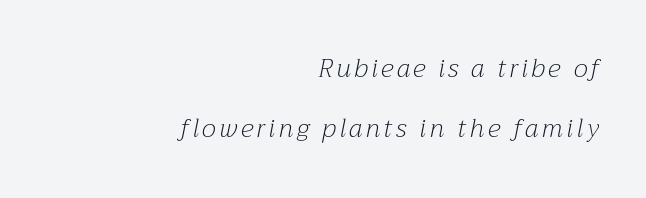
The image shows 25 px text type, italic (leaning right); set right-aligned, loose line spacing (2.4x), not underlined.
